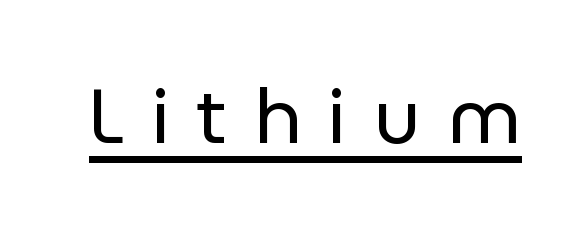
{"serif": "no", "italic": "no", "bold": "no", "weight": "regular", "width": "normal", "stroke_contrast": "low", "x_height": "medium", "monospaced": "no", "underline": "yes", "letter_spacing": "wide", "letter_spacing_em": 0.35, "glyph_px": 76}
